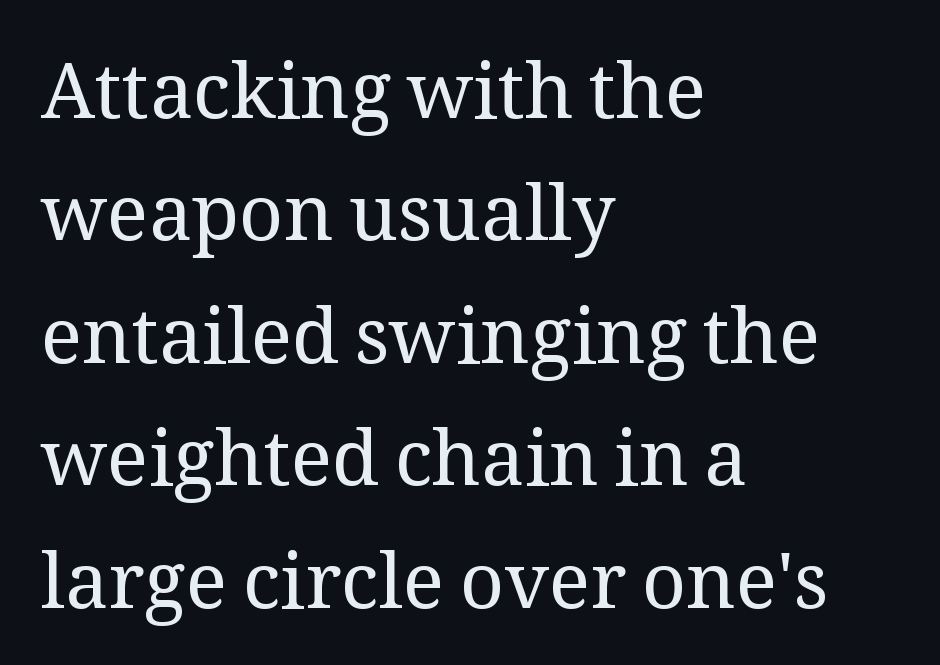
Q: Is the text bold? A: No.
Q: Is the text italic (slanted)? A: No, it is upright.
Q: Is the typeface a serif or a sans-serif typeface? A: Serif.
Q: Is the text underlined? A: No.
Q: How is the paragraph aligned? A: Left-aligned.
Q: Is the spacing between letters normal or unusually wide? A: Normal.
Q: Is the spacing between lines tight, normal or loose? A: Normal.
Q: Width (condensed, normal, or wide)? A: Normal.
Q: Stroke contrast? A: Medium.
Q: x-height? A: Medium.
Q: Monospaced? A: No.
